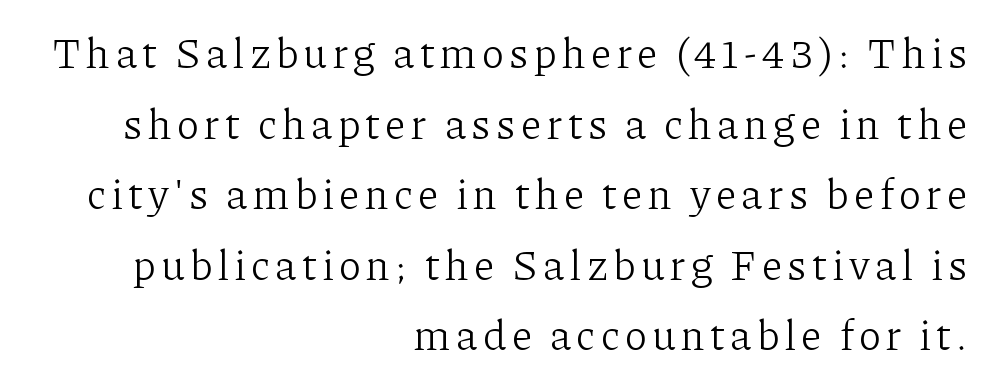
Q: Is the text bold? A: No.
Q: Is the text italic (slanted)? A: No, it is upright.
Q: Is the typeface a serif or a sans-serif typeface? A: Serif.
Q: Is the text underlined? A: No.
Q: How is the paragraph aligned? A: Right-aligned.
Q: Is the spacing between lines tight, normal or loose? A: Normal.
Q: Width (condensed, normal, or wide)? A: Normal.
Q: Stroke contrast? A: Low.
Q: x-height? A: Medium.
Q: Monospaced? A: No.
